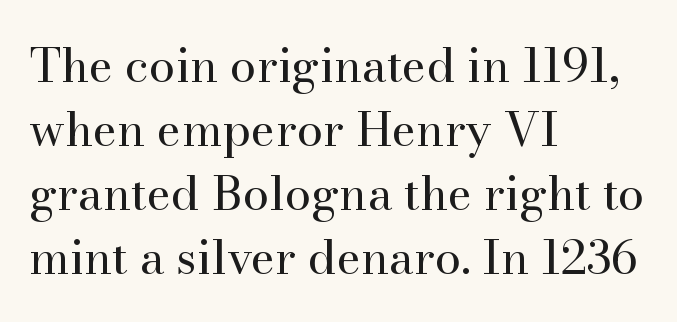
Q: Is the text bold? A: No.
Q: Is the text italic (slanted)? A: No, it is upright.
Q: Is the typeface a serif or a sans-serif typeface? A: Serif.
Q: Is the text underlined? A: No.
Q: How is the paragraph aligned? A: Left-aligned.
Q: Is the spacing between letters normal or unusually wide? A: Normal.
Q: Is the spacing between lines tight, normal or loose? A: Normal.
Q: Width (condensed, normal, or wide)? A: Normal.
Q: Stroke contrast? A: High.
Q: x-height? A: Small.
Q: Monospaced? A: No.
